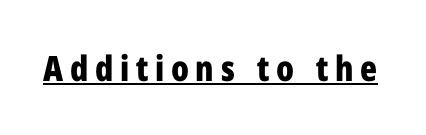
{"serif": "no", "italic": "no", "bold": "yes", "weight": "bold", "width": "condensed", "stroke_contrast": "low", "x_height": "medium", "monospaced": "no", "underline": "yes", "glyph_px": 35}
